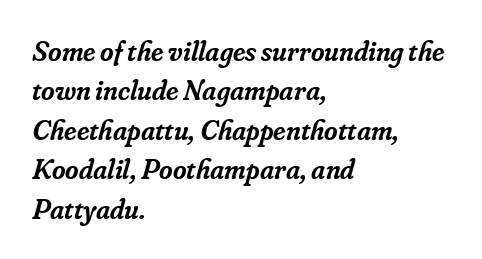
{"serif": "yes", "italic": "yes", "lean": "right", "slant_degrees": 16, "bold": "semi", "weight": "semibold", "width": "normal", "stroke_contrast": "low", "x_height": "small", "monospaced": "no", "underline": "no", "align": "left", "line_spacing": "normal", "line_spacing_ratio": 1.36, "letter_spacing": "normal", "letter_spacing_em": 0.0, "glyph_px": 29}
